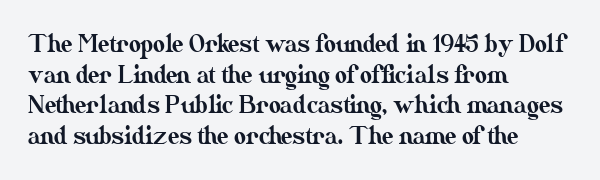
Q: Is the text italic (slanted)? A: No, it is upright.
Q: Is the text underlined? A: No.
Q: How is the paragraph aligned? A: Left-aligned.
Q: Is the spacing between letters normal or unusually wide? A: Normal.
Q: Is the spacing between lines tight, normal or loose? A: Normal.
